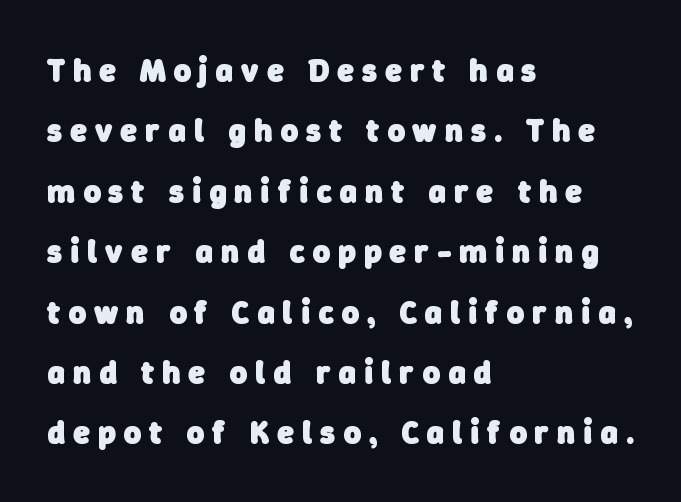
{"serif": "no", "bold": "yes", "weight": "heavy", "width": "normal", "stroke_contrast": "low", "x_height": "medium", "monospaced": "no", "underline": "no", "align": "left", "line_spacing_ratio": 1.83, "letter_spacing": "wide", "letter_spacing_em": 0.25, "glyph_px": 33}
